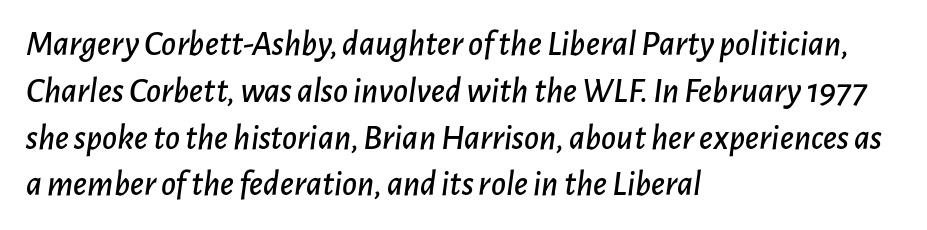
Q: Is the text italic (slanted)? A: Yes, it leans right by about 7 degrees.
Q: Is the text underlined? A: No.
Q: How is the paragraph aligned? A: Left-aligned.
Q: Is the spacing between letters normal or unusually wide? A: Normal.
Q: Is the spacing between lines tight, normal or loose? A: Normal.
Q: Width (condensed, normal, or wide)? A: Normal.
Q: Stroke contrast? A: Low.
Q: x-height? A: Medium.
Q: Monospaced? A: No.
